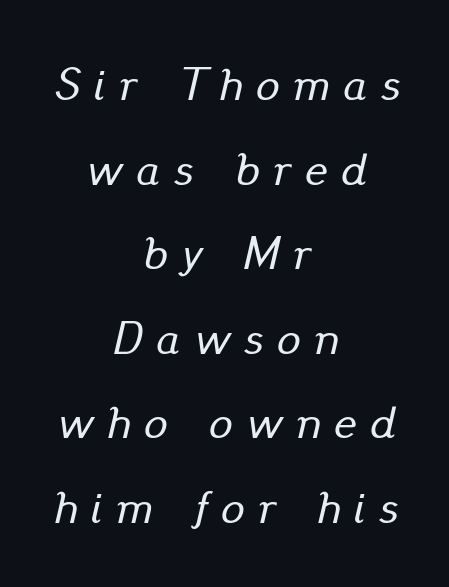
Q: Is the text italic (slanted)? A: Yes, it leans right by about 13 degrees.
Q: Is the text underlined? A: No.
Q: How is the paragraph aligned? A: Centered.
Q: Is the spacing between letters normal or unusually wide? A: Unusually wide.
Q: Width (condensed, normal, or wide)? A: Normal.
Q: Stroke contrast? A: Low.
Q: x-height? A: Small.
Q: Monospaced? A: No.
